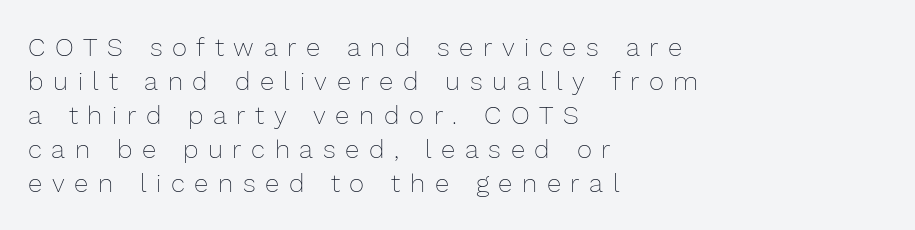
The image shows 26 px text type, upright; set left-aligned, normal line spacing (1.31x), unusually wide letter spacing (+0.37 em), not underlined.
